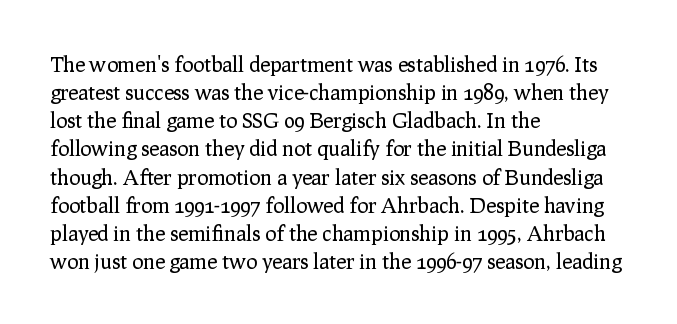
{"italic": "no", "bold": "no", "underline": "no", "align": "left", "line_spacing": "normal", "line_spacing_ratio": 1.34, "letter_spacing": "normal", "letter_spacing_em": 0.0, "glyph_px": 21}
